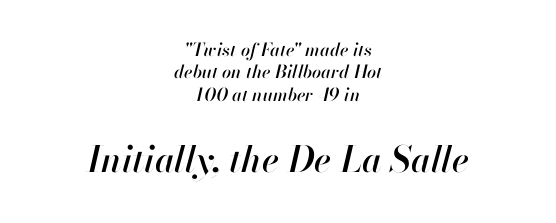
{"italic": "yes", "lean": "right", "slant_degrees": 13, "width": "normal", "stroke_contrast": "high", "x_height": "small", "monospaced": "no", "underline": "no", "align": "center", "line_spacing": "normal", "line_spacing_ratio": 1.25, "letter_spacing": "normal", "letter_spacing_em": 0.0, "larger_block": "second", "size_ratio": 2.0, "glyph_px": 36}
